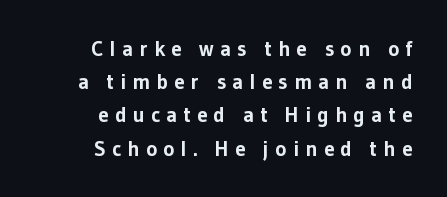
{"italic": "no", "bold": "yes", "underline": "no", "align": "right", "line_spacing": "normal", "line_spacing_ratio": 1.58, "letter_spacing": "wide", "letter_spacing_em": 0.3, "glyph_px": 21}
